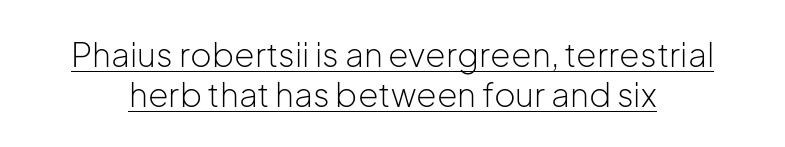
The letters look calm and open, with moderate or lighter stems. This sample carries an underscore along the baseline area. This sample uses a sans-serif face. Characters remain perfectly vertical along every line.
